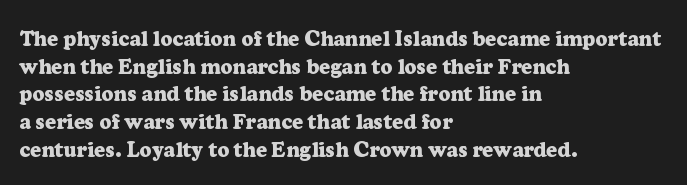
{"italic": "no", "bold": "yes", "underline": "no", "align": "left", "line_spacing": "normal", "line_spacing_ratio": 1.32, "letter_spacing": "normal", "letter_spacing_em": 0.0, "glyph_px": 21}
